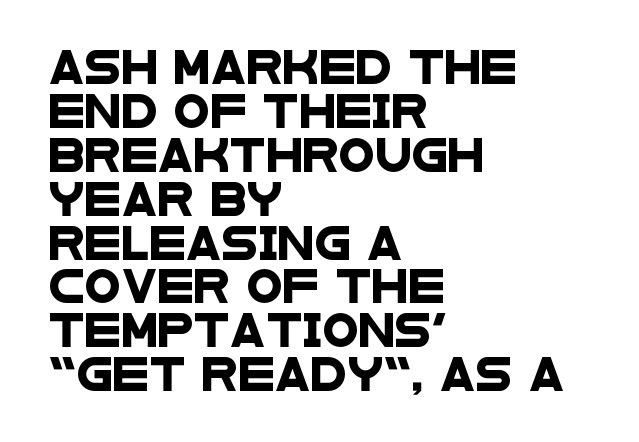
Each new line begins a customary step beneath the previous one. Examine the stroke ends and you'll find no serifs. Is this a fixed-width face? No — the glyphs have proportional, varying widths. A student would call this left alignment; a typographer would say flush left, rag right. No word sits above an underline.
